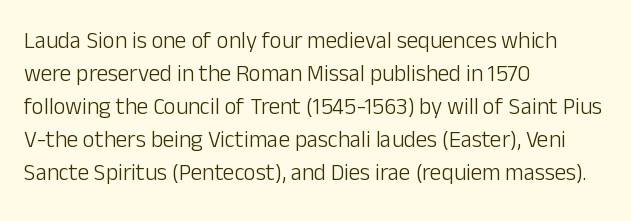
Does extra space separate the letters? No, they use regular spacing. The rendering anchors every line to the left-hand side. The axis of the letterforms is exactly vertical. These lines sit exactly where default settings would place them. Ink coverage per letter is moderate at most. Bare-footed words on every line.
